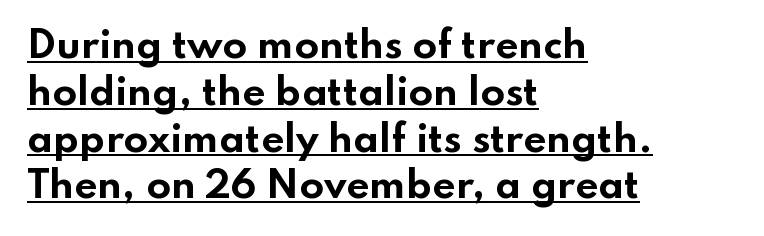
Q: Is the text bold? A: Yes.
Q: Is the text italic (slanted)? A: No, it is upright.
Q: Is the typeface a serif or a sans-serif typeface? A: Sans-serif.
Q: Is the text underlined? A: Yes.
Q: How is the paragraph aligned? A: Left-aligned.
Q: Is the spacing between letters normal or unusually wide? A: Normal.
Q: Is the spacing between lines tight, normal or loose? A: Normal.
Q: Width (condensed, normal, or wide)? A: Wide.
Q: Stroke contrast? A: Low.
Q: x-height? A: Small.
Q: Monospaced? A: No.
